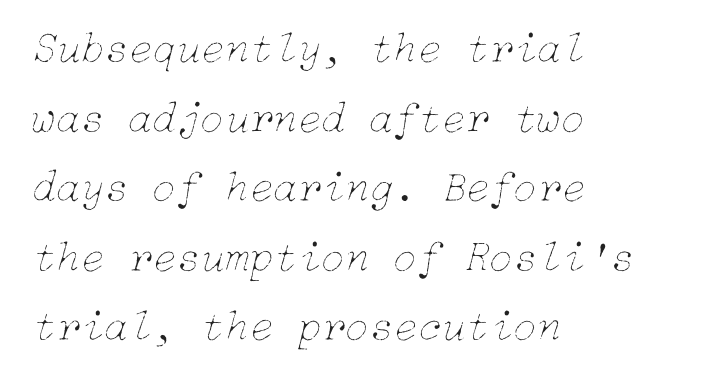
{"italic": "yes", "lean": "right", "slant_degrees": 15, "bold": "no", "weight": "thin", "width": "normal", "stroke_contrast": "low", "x_height": "medium", "underline": "no", "align": "left", "line_spacing": "normal", "line_spacing_ratio": 1.58, "letter_spacing": "normal", "letter_spacing_em": 0.0, "glyph_px": 44}
